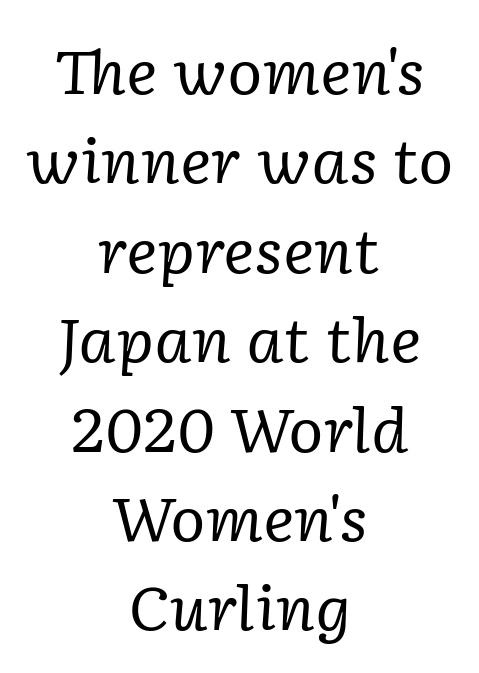
Q: Is the text bold? A: No.
Q: Is the text italic (slanted)? A: Yes, it leans right by about 2 degrees.
Q: Is the typeface a serif or a sans-serif typeface? A: Serif.
Q: Is the text underlined? A: No.
Q: How is the paragraph aligned? A: Centered.
Q: Is the spacing between letters normal or unusually wide? A: Normal.
Q: Is the spacing between lines tight, normal or loose? A: Normal.
Q: Width (condensed, normal, or wide)? A: Normal.
Q: Stroke contrast? A: Low.
Q: x-height? A: Medium.
Q: Monospaced? A: No.
